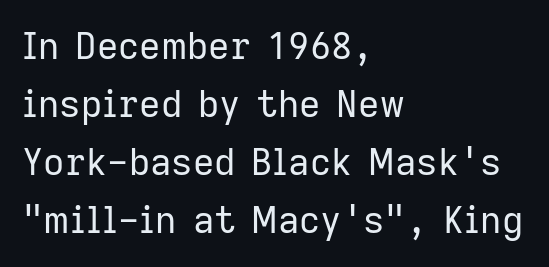
Q: Is the text bold? A: No.
Q: Is the text italic (slanted)? A: No, it is upright.
Q: Is the typeface a serif or a sans-serif typeface? A: Sans-serif.
Q: Is the text underlined? A: No.
Q: How is the paragraph aligned? A: Left-aligned.
Q: Is the spacing between letters normal or unusually wide? A: Normal.
Q: Is the spacing between lines tight, normal or loose? A: Normal.
Q: Width (condensed, normal, or wide)? A: Normal.
Q: Stroke contrast? A: Low.
Q: x-height? A: Medium.
Q: Monospaced? A: No.
